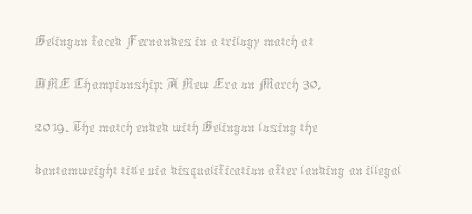
Q: Is the text bold? A: No.
Q: Is the text italic (slanted)? A: No, it is upright.
Q: Is the text underlined? A: No.
Q: How is the paragraph aligned? A: Left-aligned.
Q: Is the spacing between letters normal or unusually wide? A: Normal.
Q: Is the spacing between lines tight, normal or loose? A: Normal.
Q: Width (condensed, normal, or wide)? A: Normal.
Q: Stroke contrast? A: Medium.
Q: x-height? A: Medium.
Q: Monospaced? A: No.
